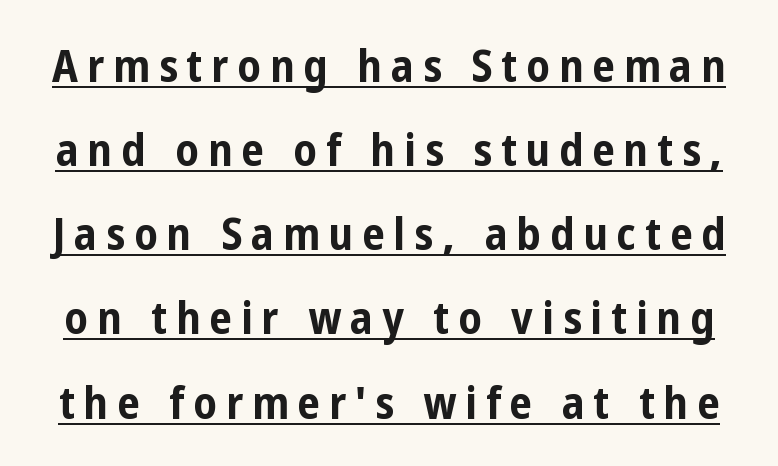
{"serif": "no", "italic": "no", "bold": "yes", "weight": "bold", "width": "condensed", "stroke_contrast": "low", "x_height": "medium", "monospaced": "no", "underline": "yes", "line_spacing_ratio": 1.87, "letter_spacing": "wide", "letter_spacing_em": 0.2, "glyph_px": 45}
